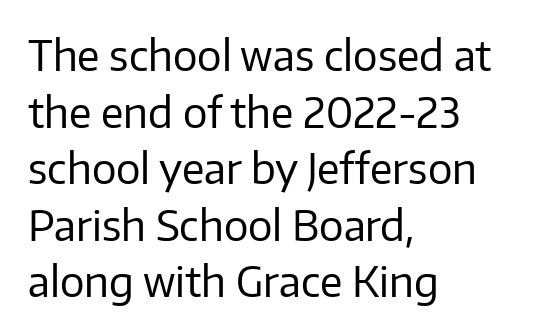
Is there any slant? The stems are plumb. The passage shown is typeset with a sans-serif family. Note the varied advance widths — an 'i' is clearly narrower than an 'm'. Each word holds together tightly as a unit, with standard inter-letter gaps. Each stroke keeps to a modest, everyday thickness or less. Honestly, the row spacing looks completely unremarkable.
